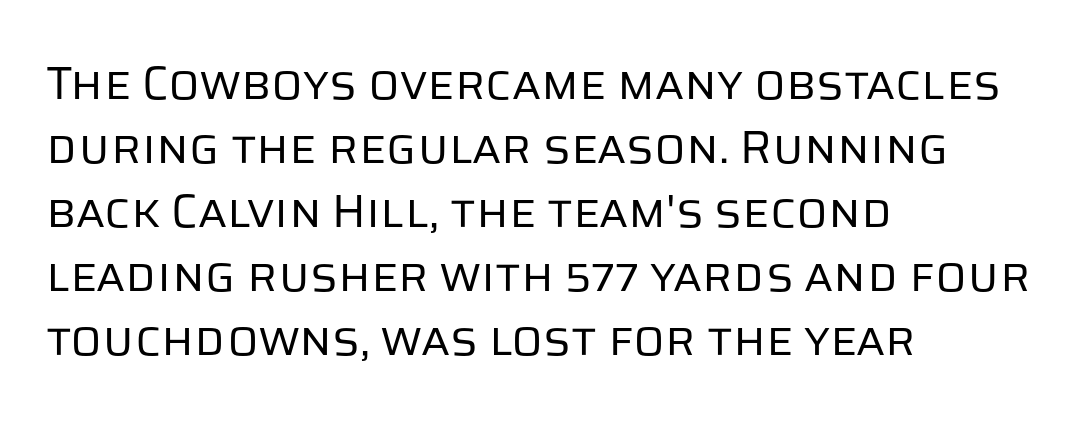
{"serif": "no", "italic": "no", "bold": "no", "weight": "regular", "width": "normal", "stroke_contrast": "low", "x_height": "large", "monospaced": "no", "underline": "no", "align": "left", "line_spacing": "normal", "line_spacing_ratio": 1.39, "letter_spacing": "normal", "letter_spacing_em": 0.0, "glyph_px": 46}
